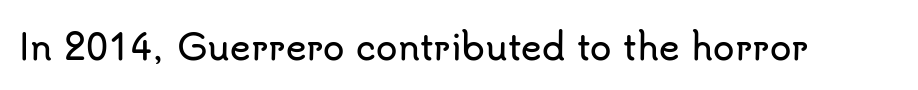
The image shows 35 px sans-serif type, upright; set normal letter spacing, not underlined; low stroke contrast and a small x-height.
